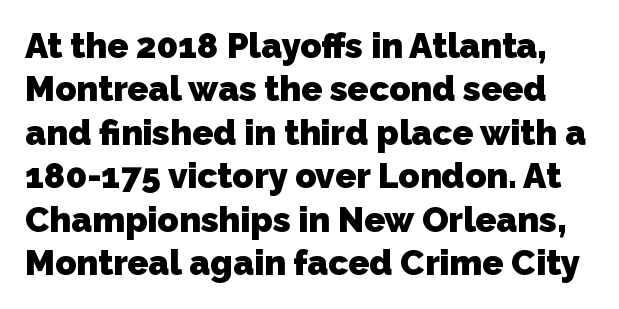
{"serif": "no", "bold": "yes", "weight": "heavy", "width": "normal", "stroke_contrast": "low", "x_height": "medium", "monospaced": "no", "underline": "no", "line_spacing_ratio": 1.24, "letter_spacing": "normal", "letter_spacing_em": 0.0, "glyph_px": 35}
